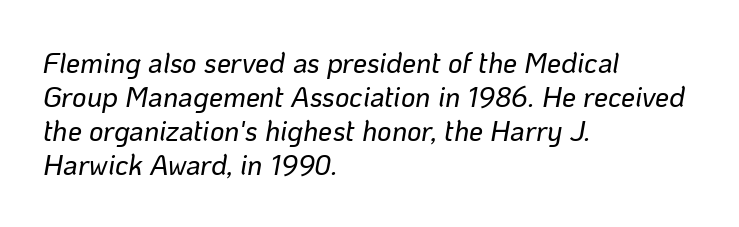
Plain, unruled lines of type. Each letter keeps its own natural width here, so spacing adapts to shape. The letters sit at their default tracking, neither squeezed nor spread. The font's italic variant was chosen for this text. A student would call this left alignment; a typographer would say flush left, rag right.
